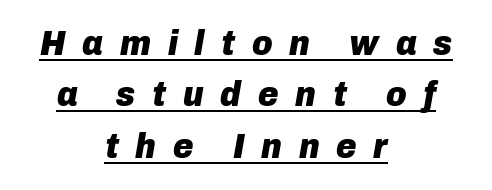
The image shows 35 px heavy type, italic (leaning right); set centered, normal line spacing (1.47x), unusually wide letter spacing (+0.48 em), underlined; low stroke contrast and a medium x-height.
